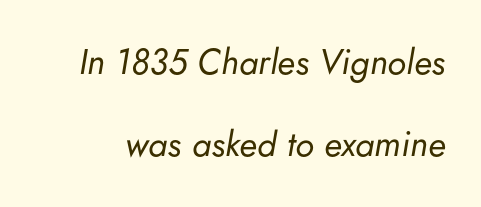
No heavy texture on the line: the type isn't bold. Rows of type keep a wide berth in the vertical direction. The line texture is even and compact thanks to regular tracking. The baseline area is clear. The letters advance in unequal steps, a hallmark of proportional type. You can tell it's italic because the verticals aren't actually vertical.
